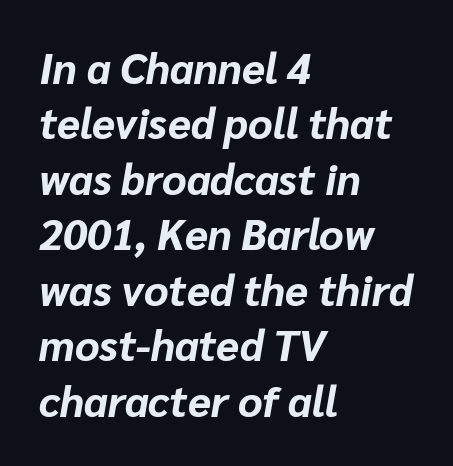
{"italic": "yes", "lean": "right", "slant_degrees": 10, "bold": "yes", "weight": "bold", "width": "normal", "stroke_contrast": "low", "x_height": "medium", "monospaced": "no", "underline": "no", "align": "left", "line_spacing": "normal", "line_spacing_ratio": 1.32, "letter_spacing": "normal", "letter_spacing_em": 0.0, "glyph_px": 42}
